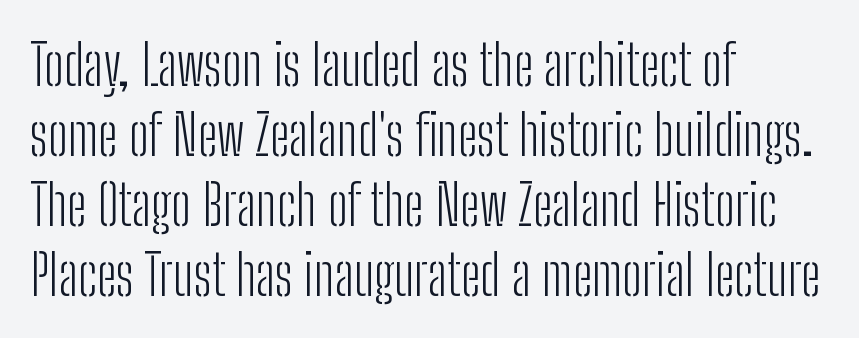
Do the characters align in a grid? No, the font is proportional. Nope, no serifs anywhere on these letters. Short and long lines alike share a common starting point at left. A typesetter would call this leading conventional body-copy spacing. Compared with typical body copy, the letter spacing here is the same.
